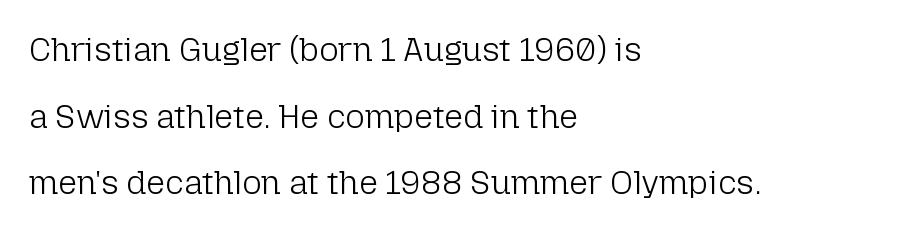
This rendering leaves character spacing at its baseline value. Note the varied advance widths — an 'i' is clearly narrower than an 'm'. Compared with typical paragraphs, the rows here are farther apart. Lines of text with bare space underneath.
